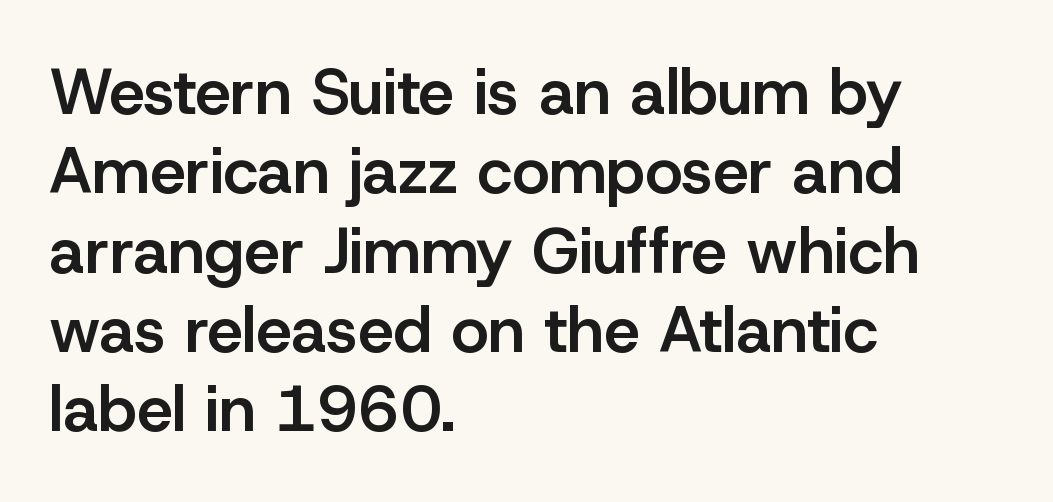
The image shows 64 px semibold sans-serif type, upright; set left-aligned, line spacing 1.24x, normal letter spacing, not underlined; low stroke contrast and a medium x-height.
